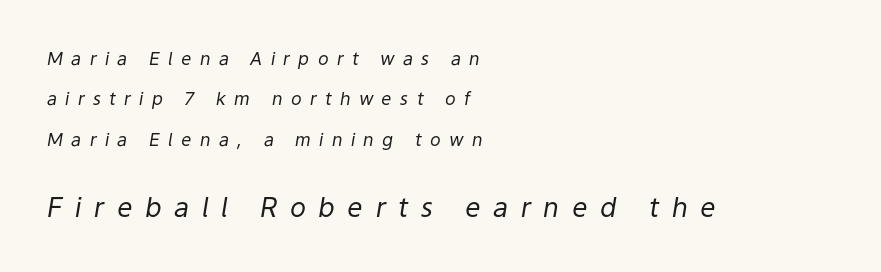
The image shows 27 px text type, italic (leaning right); set left-aligned, loose line spacing (2.25x), unusually wide letter spacing (+0.46 em), not underlined; the second (bottom) block is 1.5x larger.
